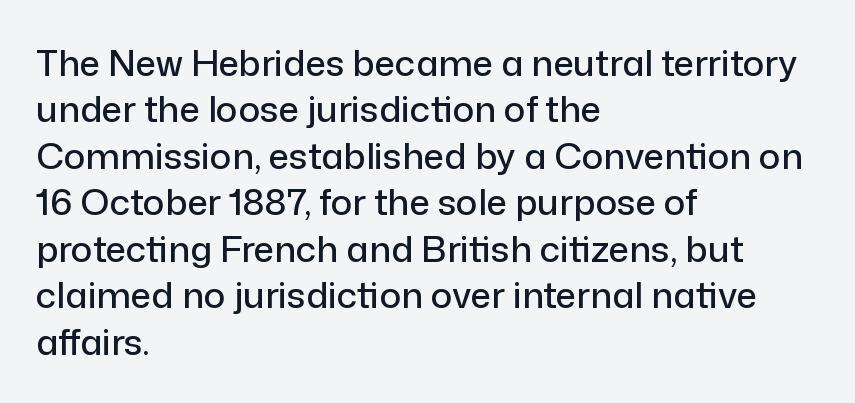
{"serif": "no", "italic": "no", "width": "normal", "stroke_contrast": "low", "x_height": "medium", "monospaced": "no", "underline": "no", "align": "left", "line_spacing": "normal", "line_spacing_ratio": 1.29, "letter_spacing": "normal", "letter_spacing_em": 0.0, "glyph_px": 36}
